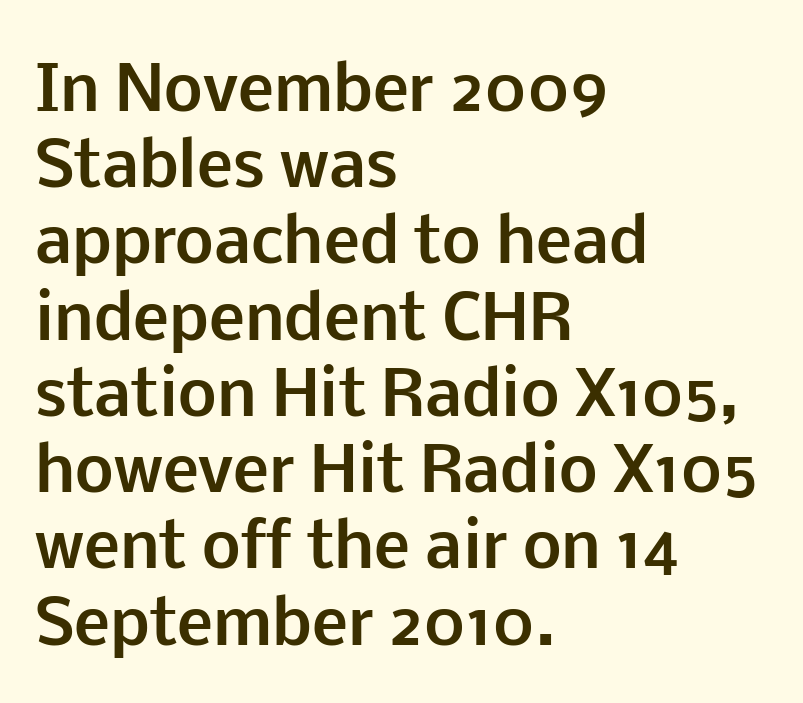
Q: Is the text bold? A: Yes.
Q: Is the text italic (slanted)? A: No, it is upright.
Q: Is the typeface a serif or a sans-serif typeface? A: Sans-serif.
Q: Is the text underlined? A: No.
Q: How is the paragraph aligned? A: Left-aligned.
Q: Is the spacing between letters normal or unusually wide? A: Normal.
Q: Is the spacing between lines tight, normal or loose? A: Normal.
Q: Width (condensed, normal, or wide)? A: Normal.
Q: Stroke contrast? A: Low.
Q: x-height? A: Medium.
Q: Monospaced? A: No.
